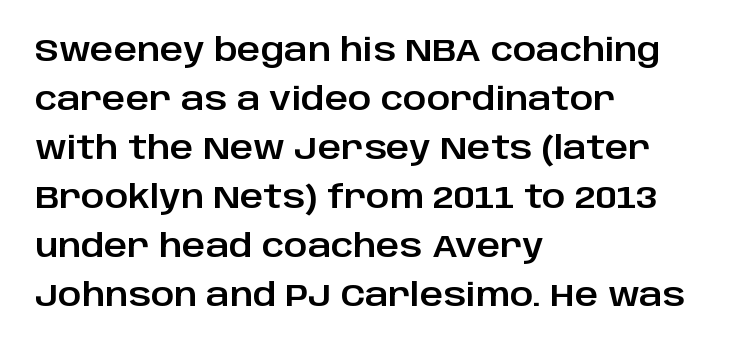
The image shows 32 px sans-serif type, upright; set left-aligned, normal line spacing (1.53x), normal letter spacing, not underlined; low stroke contrast and a large x-height.
